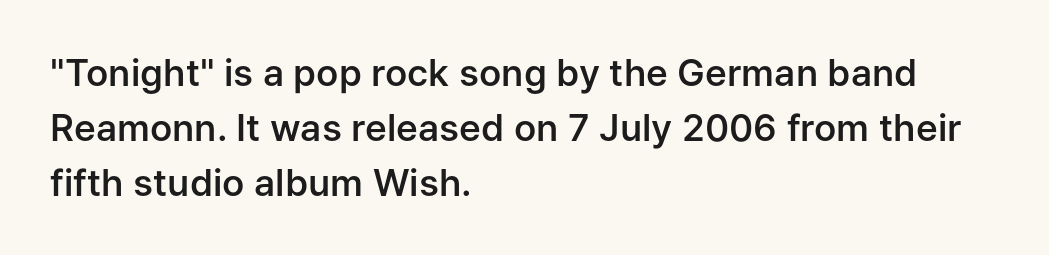
The image shows 37 px semibold sans-serif type, upright; set left-aligned, normal line spacing (1.48x), normal letter spacing, not underlined; low stroke contrast and a medium x-height.
